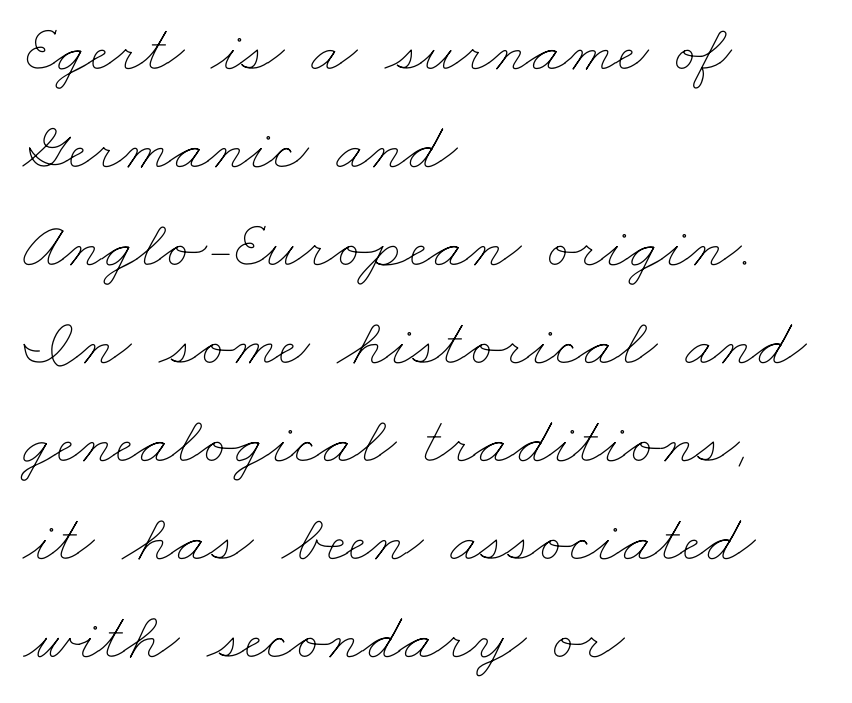
{"bold": "no", "weight": "thin", "width": "wide", "stroke_contrast": "low", "x_height": "small", "monospaced": "no", "underline": "no", "align": "left", "line_spacing": "normal", "line_spacing_ratio": 1.44, "letter_spacing": "normal", "letter_spacing_em": 0.0, "glyph_px": 68}
